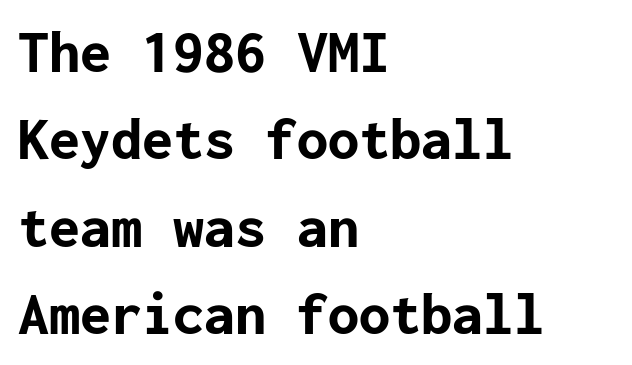
{"serif": "no", "italic": "no", "bold": "yes", "weight": "bold", "width": "normal", "stroke_contrast": "low", "x_height": "medium", "underline": "no", "align": "left", "line_spacing": "normal", "line_spacing_ratio": 1.41, "letter_spacing": "normal", "letter_spacing_em": 0.0, "glyph_px": 62}
